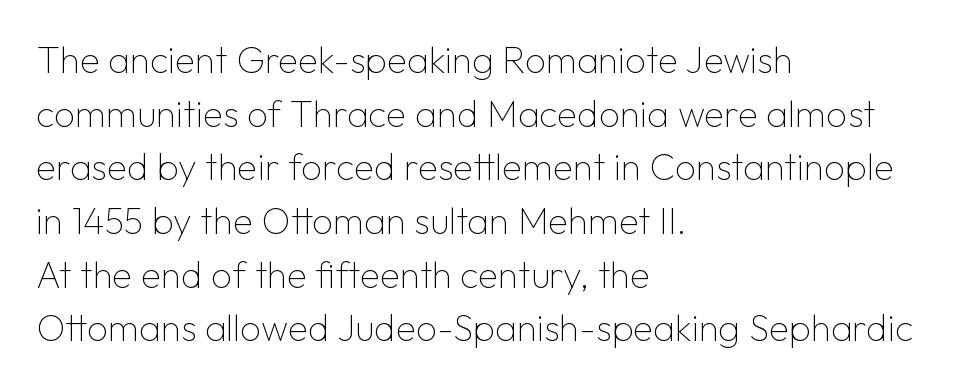
The image shows 37 px thin sans-serif type, upright; set left-aligned, normal line spacing (1.45x), normal letter spacing, not underlined; low stroke contrast and a medium x-height.
